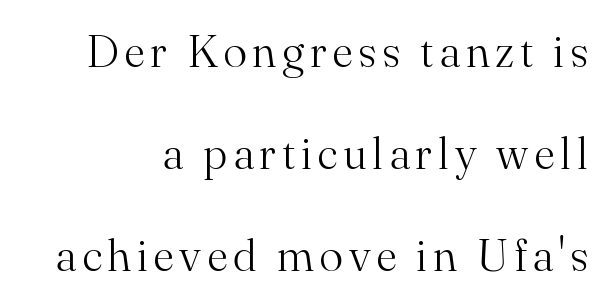
The image shows 45 px light serif type, upright; set loose line spacing (2.27x), not underlined; medium stroke contrast and a small x-height.
